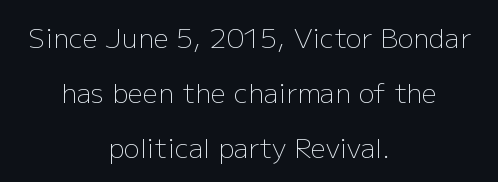
The image shows 27 px text type, upright; set centered, loose line spacing (2.03x), normal letter spacing, not underlined.
